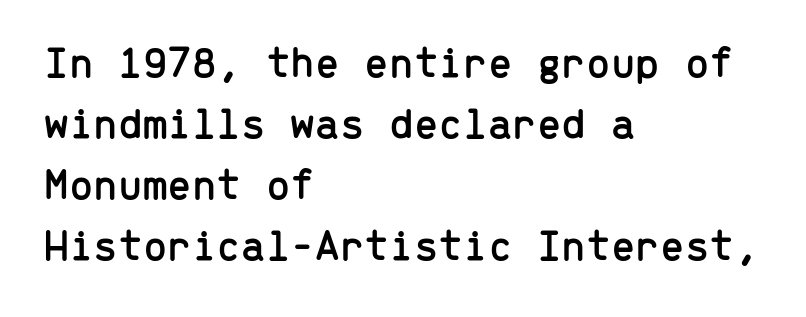
The image shows 44 px sans-serif type, upright, monospaced; set left-aligned, normal line spacing (1.39x), normal letter spacing, not underlined; low stroke contrast and a medium x-height.
